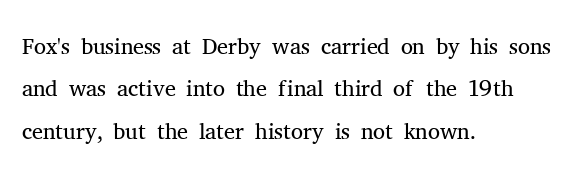
Q: Is the text bold? A: No.
Q: Is the text italic (slanted)? A: No, it is upright.
Q: Is the typeface a serif or a sans-serif typeface? A: Serif.
Q: Is the text underlined? A: No.
Q: How is the paragraph aligned? A: Left-aligned.
Q: Is the spacing between letters normal or unusually wide? A: Normal.
Q: Is the spacing between lines tight, normal or loose? A: Normal.
Q: Width (condensed, normal, or wide)? A: Normal.
Q: Stroke contrast? A: Medium.
Q: x-height? A: Medium.
Q: Monospaced? A: No.
